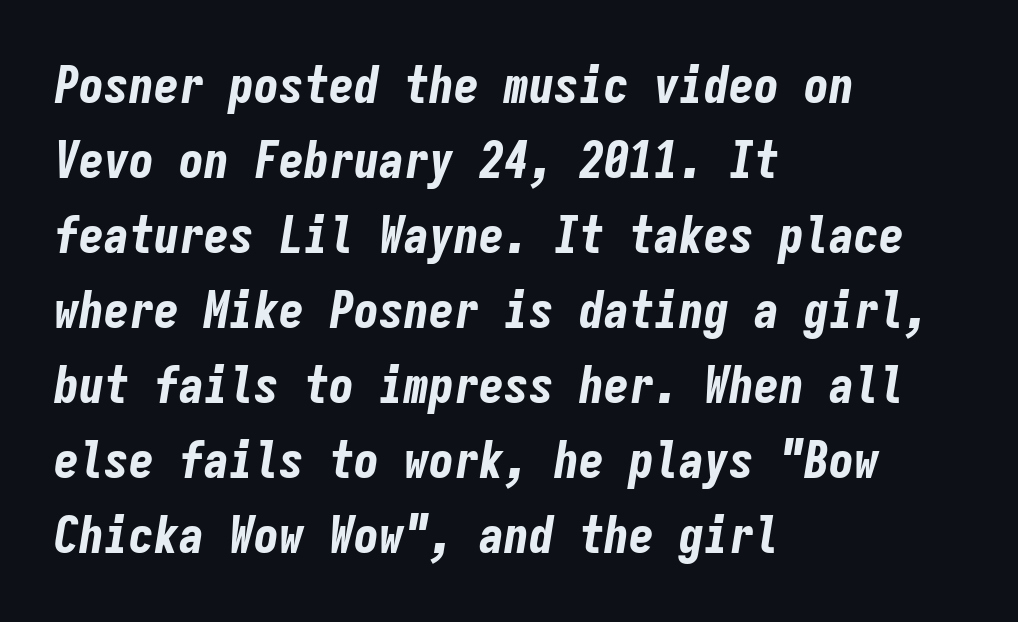
{"italic": "yes", "lean": "right", "slant_degrees": 9, "bold": "yes", "weight": "bold", "width": "condensed", "stroke_contrast": "low", "x_height": "medium", "monospaced": "yes", "underline": "no", "align": "left", "line_spacing": "normal", "line_spacing_ratio": 1.5, "letter_spacing": "normal", "letter_spacing_em": 0.0, "glyph_px": 50}
